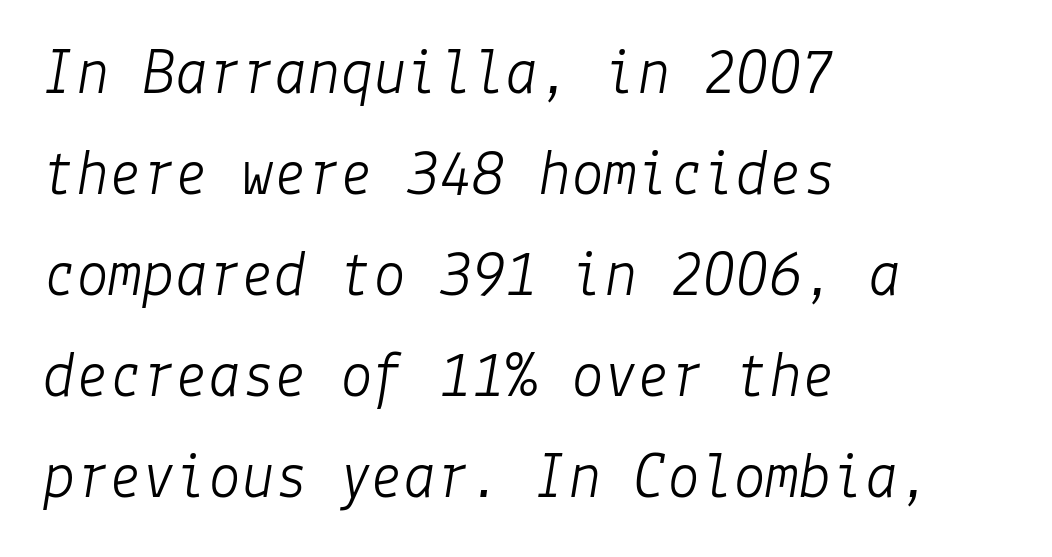
The image shows 66 px light type, italic (leaning right); set left-aligned, normal line spacing (1.53x), normal letter spacing, not underlined; low stroke contrast and a medium x-height.
